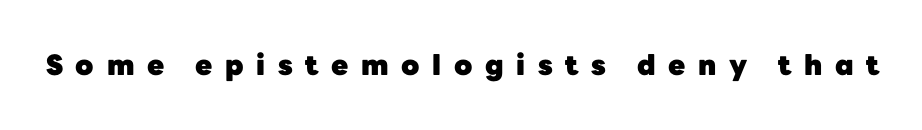
Any mark beneath the type? The region is blank. Does extra space separate the letters? Yes, quite a lot of it. Look at the stroke-to-counter ratio: heavy, a bold. When letters stand straight like this, we call the style roman or upright. A typesetter would call this proportional, since set widths differ per character. Examine the stroke ends and you'll find no serifs.
